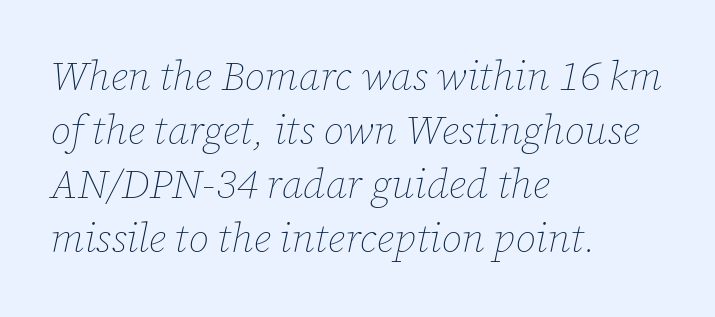
The image shows 41 px thin type, italic (leaning right); set left-aligned, normal line spacing (1.32x), normal letter spacing, not underlined; low stroke contrast and a medium x-height.
